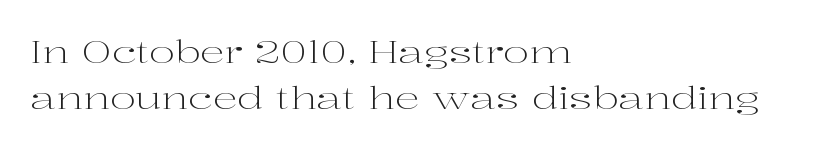
The image shows 31 px light, wide serif type, upright; set left-aligned, normal line spacing (1.47x), normal letter spacing, not underlined; high stroke contrast and a medium x-height.
